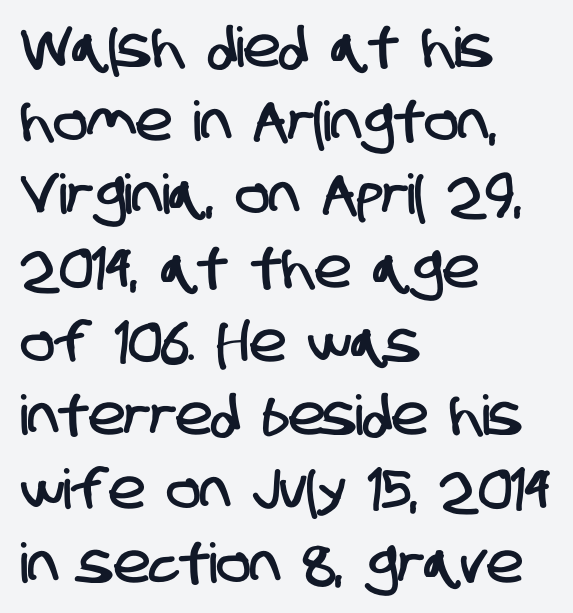
The image shows 55 px condensed sans-serif type; set left-aligned, normal line spacing (1.34x), normal letter spacing, not underlined; low stroke contrast and a large x-height.
